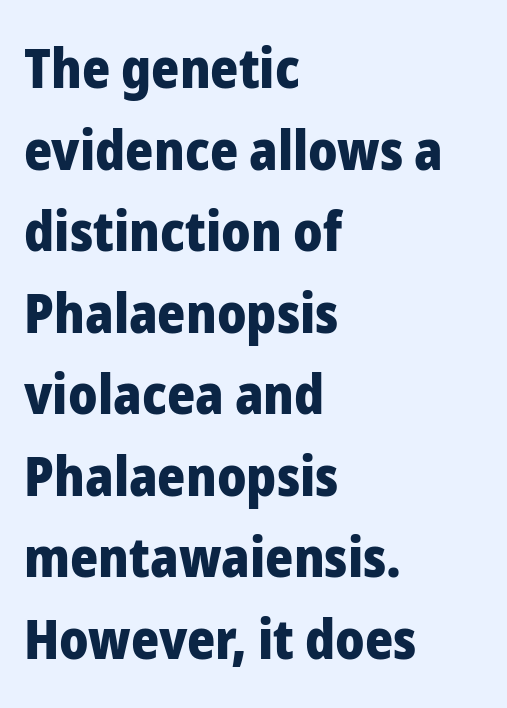
{"serif": "no", "italic": "no", "bold": "yes", "weight": "heavy", "width": "normal", "stroke_contrast": "low", "x_height": "medium", "monospaced": "no", "underline": "no", "align": "left", "line_spacing": "normal", "line_spacing_ratio": 1.51, "letter_spacing": "normal", "letter_spacing_em": 0.0, "glyph_px": 54}
